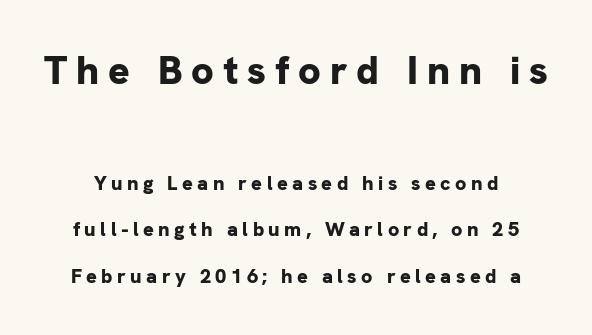
The image shows 40 px bold sans-serif type, upright; set loose line spacing (2.34x), unusually wide letter spacing (+0.22 em), not underlined; the first (top) block is 2.0x larger; low stroke contrast and a medium x-height.
